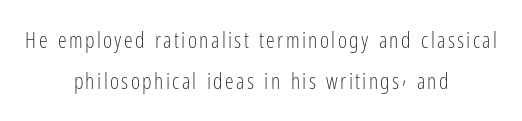
{"italic": "no", "bold": "no", "underline": "no", "align": "center", "line_spacing_ratio": 1.88, "glyph_px": 22}
